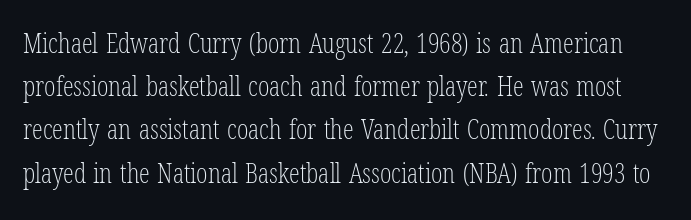
Style check: upright. Is the stroke heavy? The answer is a plain regular-or-lighter. Rule under the text: the space is simply empty. The line-height multiplier appears to be the usual default. Observe the ordinary spacing: letters are neighbours, not strangers.
